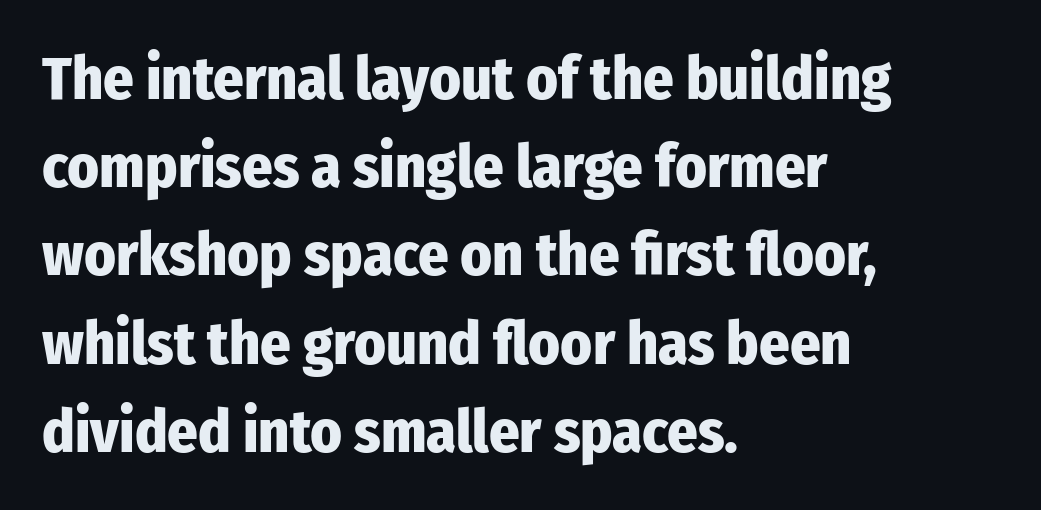
Tracking value appears to be zero — textbook default spacing. Beneath every word, the page is bare. Weight check: bold — yes, fully. Quick note: not italic, upright. You could not count columns in this text — the font is proportionally spaced.
